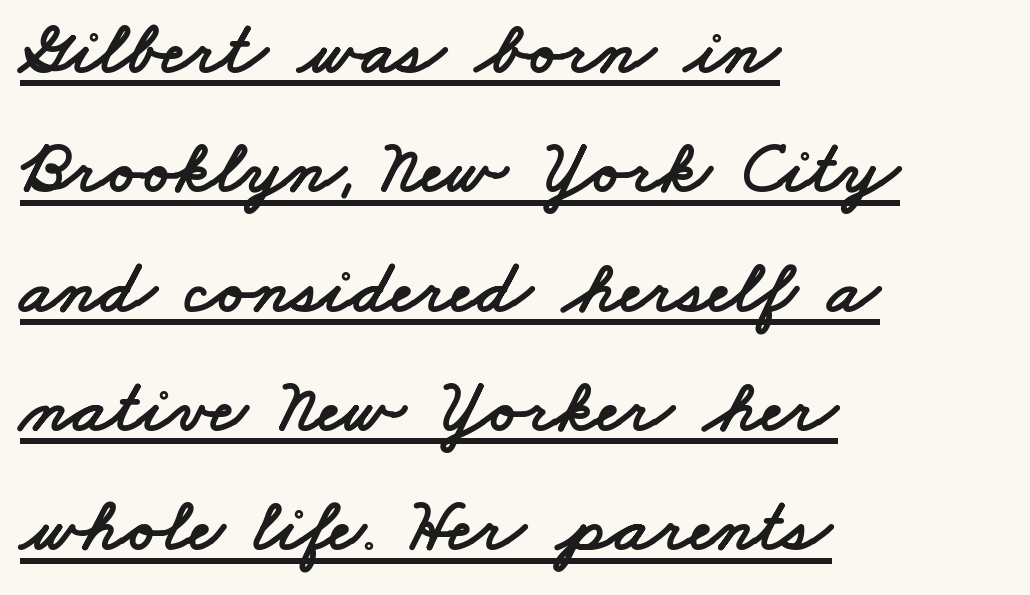
The letters advance in unequal steps, a hallmark of proportional type. In CSS terms this would be text-align: left. This is underlined copy, the kind a proofreader might mark for attention. The passage shown has conventional tracking throughout. Check where the strokes stop: nothing finishes them off — pure sans.
